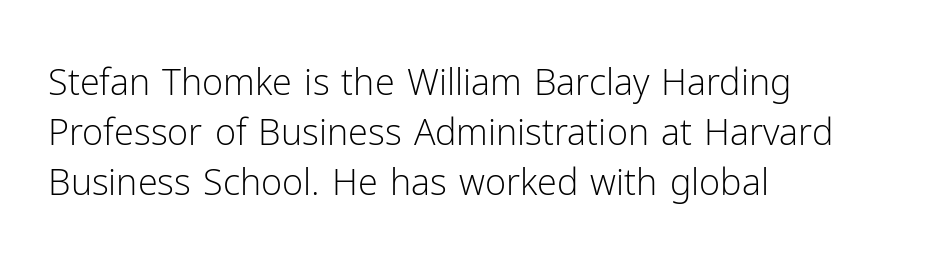
If you drew a ruler down the left edge, every line would touch it. The strip under each line holds only bare page. It's the straight-up-and-down kind of type. How are the letters spaced? Ordinarily, with no added tracking. Look at the bottom of the vertical strokes: they stop flat, with no serifs.
